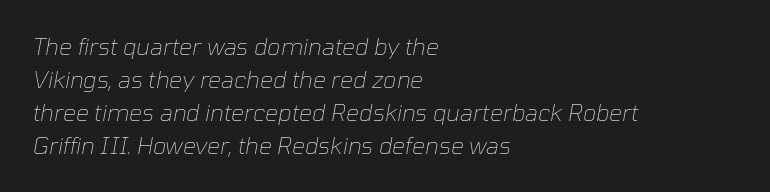
{"italic": "yes", "lean": "right", "slant_degrees": 10, "bold": "no", "underline": "no", "align": "left", "line_spacing": "normal", "line_spacing_ratio": 1.44, "letter_spacing": "normal", "letter_spacing_em": 0.0, "glyph_px": 23}
